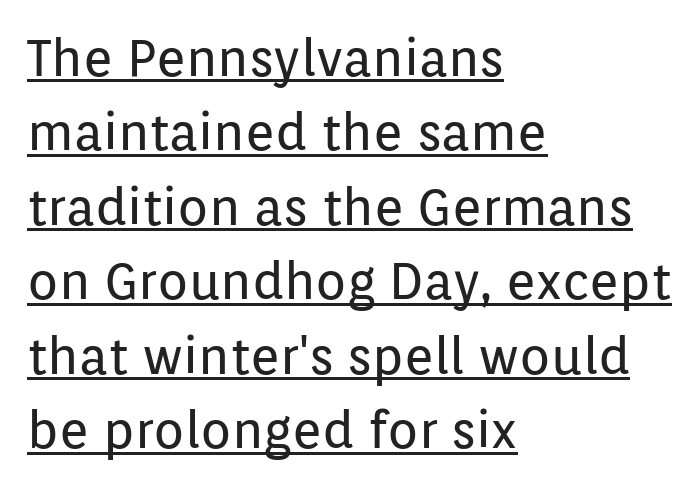
{"serif": "no", "italic": "no", "bold": "no", "weight": "regular", "width": "normal", "stroke_contrast": "low", "x_height": "medium", "monospaced": "no", "underline": "yes", "align": "left", "line_spacing": "normal", "line_spacing_ratio": 1.46, "letter_spacing": "normal", "letter_spacing_em": 0.0, "glyph_px": 51}
